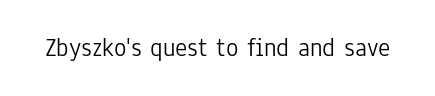
{"italic": "no", "bold": "no", "underline": "no", "letter_spacing": "normal", "letter_spacing_em": 0.0, "glyph_px": 26}
